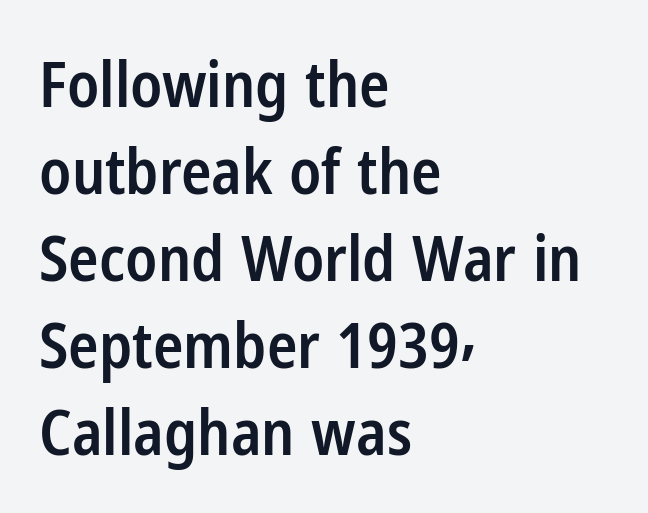
{"serif": "no", "italic": "no", "bold": "semi", "weight": "semibold", "width": "condensed", "stroke_contrast": "low", "x_height": "medium", "monospaced": "no", "underline": "no", "align": "left", "line_spacing": "normal", "line_spacing_ratio": 1.38, "letter_spacing": "normal", "letter_spacing_em": 0.0, "glyph_px": 63}
